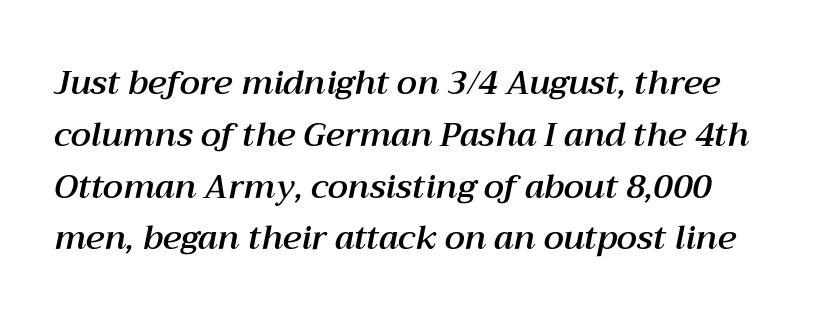
{"italic": "yes", "lean": "right", "slant_degrees": 12, "width": "normal", "stroke_contrast": "medium", "x_height": "medium", "monospaced": "no", "underline": "no", "line_spacing": "normal", "line_spacing_ratio": 1.57, "letter_spacing": "normal", "letter_spacing_em": 0.0, "glyph_px": 33}
